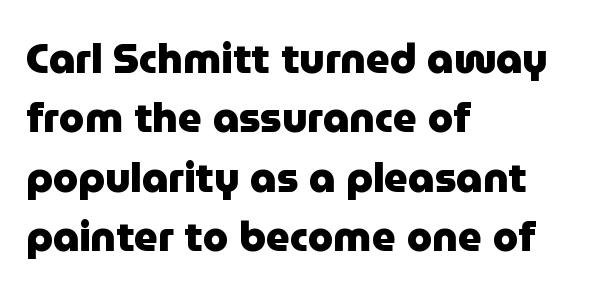
Notice how thick the strokes are: this is what a full bold looks like. Look at the bottom of the vertical strokes: they stop flat, with no serifs. The specimen reads as upright at a glance. In terms of letterspacing, this is plain default setting. Varying glyph widths throughout — classic text-font behaviour.
